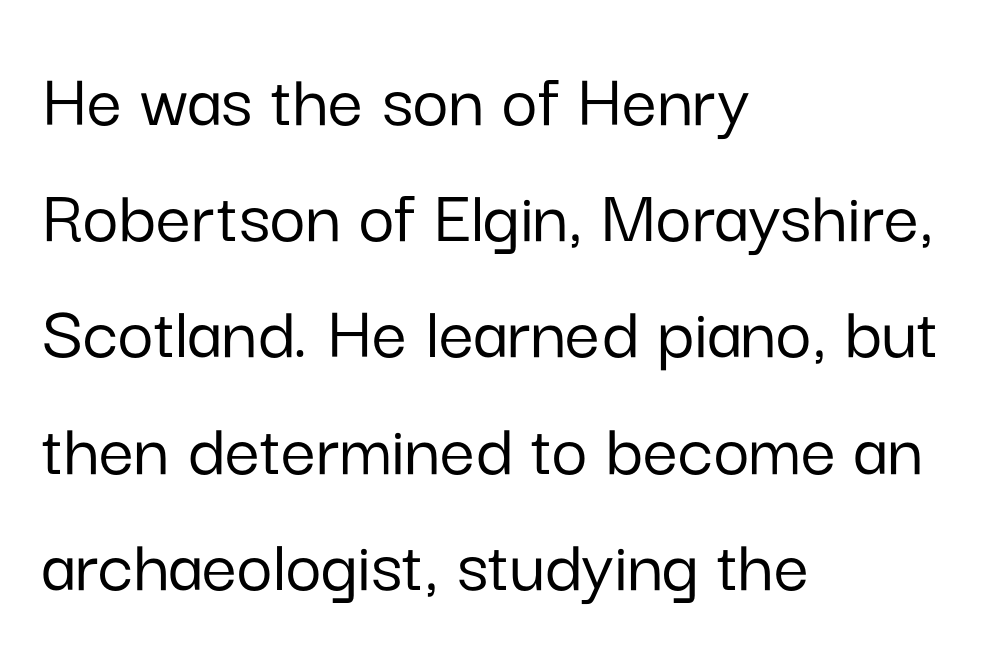
Q: Is the text italic (slanted)? A: No, it is upright.
Q: Is the typeface a serif or a sans-serif typeface? A: Sans-serif.
Q: Is the text underlined? A: No.
Q: How is the paragraph aligned? A: Left-aligned.
Q: Is the spacing between letters normal or unusually wide? A: Normal.
Q: Is the spacing between lines tight, normal or loose? A: Normal.
Q: Width (condensed, normal, or wide)? A: Normal.
Q: Stroke contrast? A: Low.
Q: x-height? A: Medium.
Q: Monospaced? A: No.
